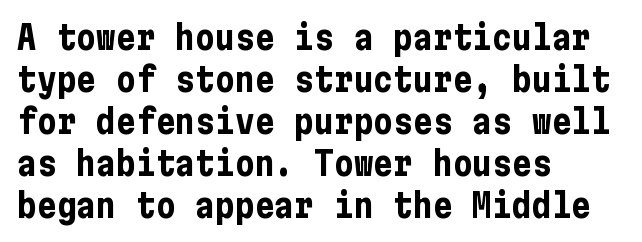
The image shows 33 px bold, condensed sans-serif type, upright; set left-aligned, normal line spacing (1.27x), normal letter spacing, not underlined; low stroke contrast and a medium x-height.
